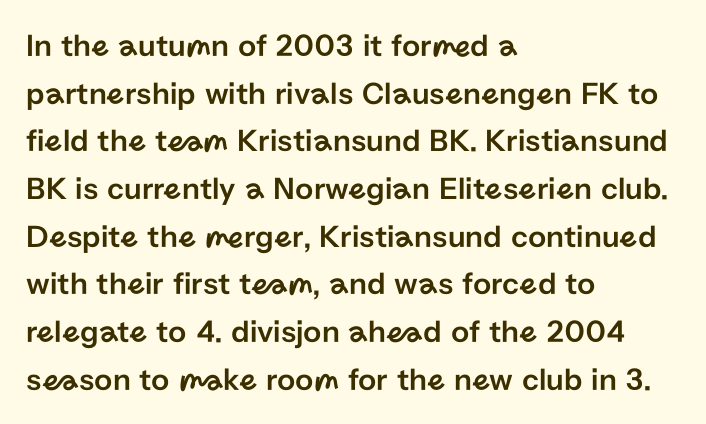
Q: Is the text italic (slanted)? A: No, it is upright.
Q: Is the typeface a serif or a sans-serif typeface? A: Sans-serif.
Q: Is the text underlined? A: No.
Q: How is the paragraph aligned? A: Left-aligned.
Q: Is the spacing between letters normal or unusually wide? A: Normal.
Q: Is the spacing between lines tight, normal or loose? A: Normal.
Q: Width (condensed, normal, or wide)? A: Normal.
Q: Stroke contrast? A: Low.
Q: x-height? A: Medium.
Q: Monospaced? A: No.
